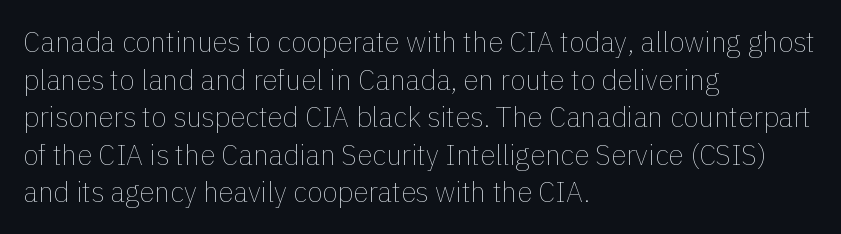
{"italic": "no", "bold": "no", "weight": "thin", "width": "normal", "x_height": "medium", "monospaced": "no", "underline": "no", "align": "left", "line_spacing": "normal", "line_spacing_ratio": 1.34, "letter_spacing": "normal", "letter_spacing_em": 0.0, "glyph_px": 28}
